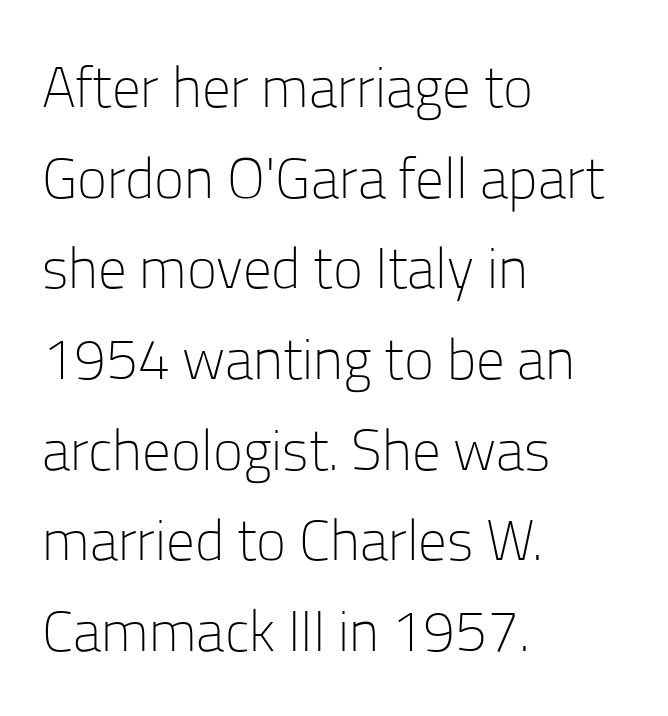
{"serif": "no", "italic": "no", "bold": "no", "weight": "light", "width": "normal", "stroke_contrast": "low", "x_height": "medium", "monospaced": "no", "underline": "no", "align": "left", "line_spacing": "normal", "line_spacing_ratio": 1.59, "letter_spacing": "normal", "letter_spacing_em": 0.0, "glyph_px": 57}
